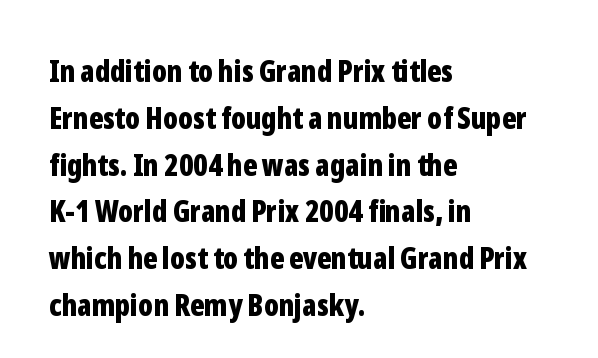
The image shows 30 px bold, condensed sans-serif type, upright; set left-aligned, normal line spacing (1.56x), normal letter spacing, not underlined; low stroke contrast and a medium x-height.
